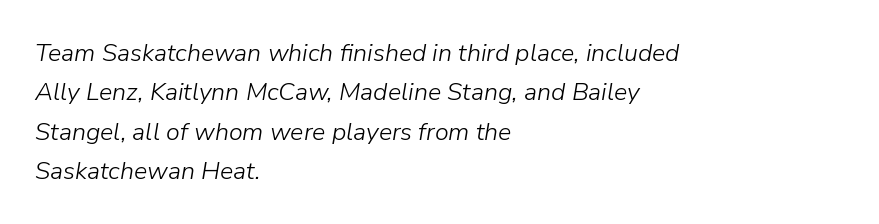
{"italic": "yes", "lean": "right", "slant_degrees": 9, "bold": "no", "underline": "no", "align": "left", "line_spacing": "normal", "line_spacing_ratio": 1.58, "letter_spacing": "normal", "letter_spacing_em": 0.0, "glyph_px": 25}
